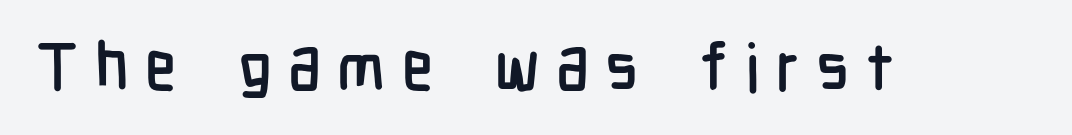
Q: Is the text italic (slanted)? A: No, it is upright.
Q: Is the typeface a serif or a sans-serif typeface? A: Sans-serif.
Q: Is the text underlined? A: No.
Q: Is the spacing between letters normal or unusually wide? A: Unusually wide.
Q: Width (condensed, normal, or wide)? A: Condensed.
Q: Stroke contrast? A: Low.
Q: x-height? A: Medium.
Q: Monospaced? A: No.
